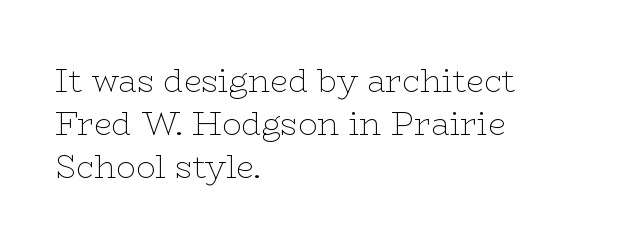
Q: Is the text bold? A: No.
Q: Is the text italic (slanted)? A: No, it is upright.
Q: Is the typeface a serif or a sans-serif typeface? A: Serif.
Q: Is the text underlined? A: No.
Q: How is the paragraph aligned? A: Left-aligned.
Q: Is the spacing between letters normal or unusually wide? A: Normal.
Q: Is the spacing between lines tight, normal or loose? A: Normal.
Q: Width (condensed, normal, or wide)? A: Wide.
Q: Stroke contrast? A: Low.
Q: x-height? A: Medium.
Q: Monospaced? A: No.
